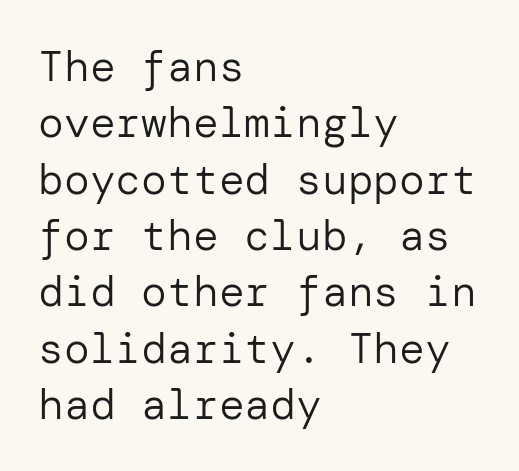
{"serif": "no", "italic": "no", "bold": "no", "weight": "regular", "width": "normal", "stroke_contrast": "low", "x_height": "medium", "underline": "no", "align": "left", "line_spacing": "normal", "line_spacing_ratio": 1.31, "letter_spacing": "normal", "letter_spacing_em": 0.0, "glyph_px": 43}
